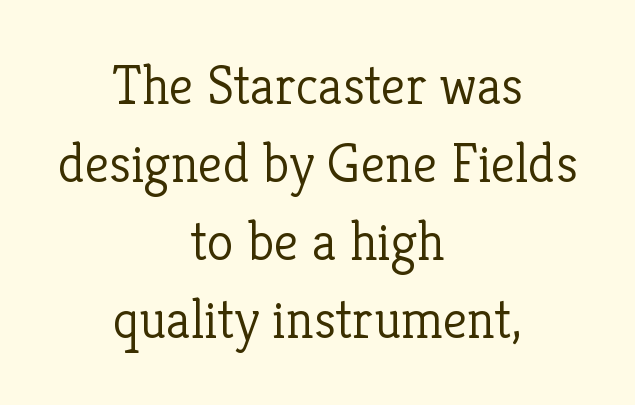
Q: Is the text bold? A: No.
Q: Is the text italic (slanted)? A: No, it is upright.
Q: Is the typeface a serif or a sans-serif typeface? A: Serif.
Q: Is the text underlined? A: No.
Q: How is the paragraph aligned? A: Centered.
Q: Is the spacing between letters normal or unusually wide? A: Normal.
Q: Is the spacing between lines tight, normal or loose? A: Normal.
Q: Width (condensed, normal, or wide)? A: Normal.
Q: Stroke contrast? A: Low.
Q: x-height? A: Medium.
Q: Monospaced? A: No.
